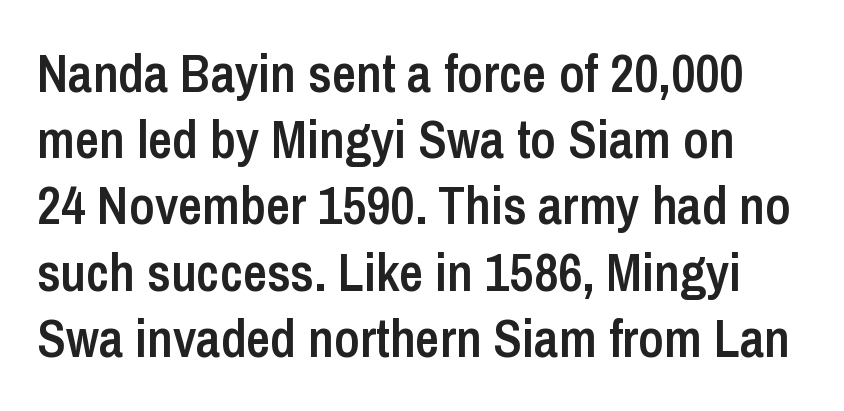
Q: Is the text bold? A: Semi-bold.
Q: Is the text italic (slanted)? A: No, it is upright.
Q: Is the typeface a serif or a sans-serif typeface? A: Sans-serif.
Q: Is the text underlined? A: No.
Q: Is the spacing between letters normal or unusually wide? A: Normal.
Q: Is the spacing between lines tight, normal or loose? A: Normal.
Q: Width (condensed, normal, or wide)? A: Condensed.
Q: Stroke contrast? A: Low.
Q: x-height? A: Medium.
Q: Monospaced? A: No.
